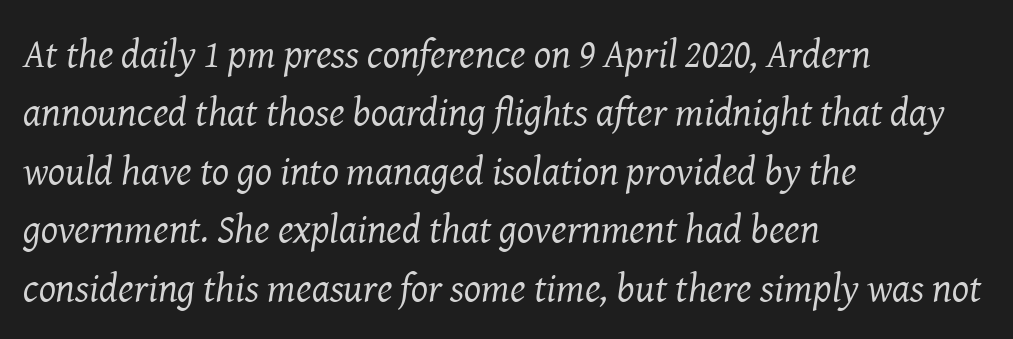
Short note: letters normally spaced. Weight: in the light-to-regular range. These lines are rendered in a variable-pitch font. The space directly below the letters is spotless. Posture: slanted.
